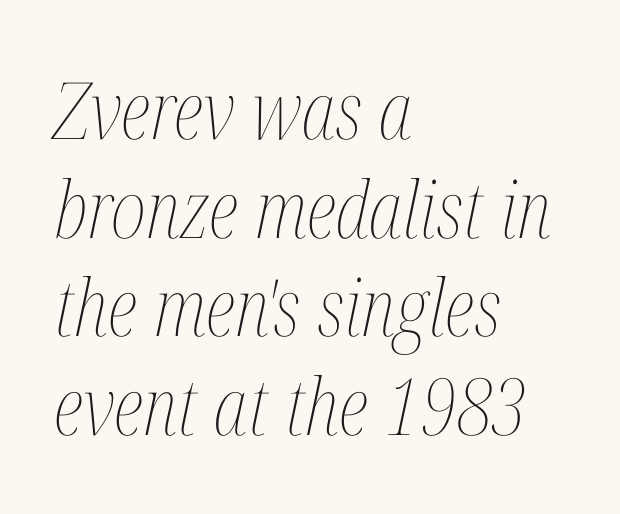
{"italic": "yes", "lean": "right", "slant_degrees": 12, "bold": "no", "weight": "thin", "width": "condensed", "stroke_contrast": "medium", "x_height": "medium", "monospaced": "no", "underline": "no", "align": "left", "line_spacing": "normal", "line_spacing_ratio": 1.25, "letter_spacing": "normal", "letter_spacing_em": 0.0, "glyph_px": 79}
